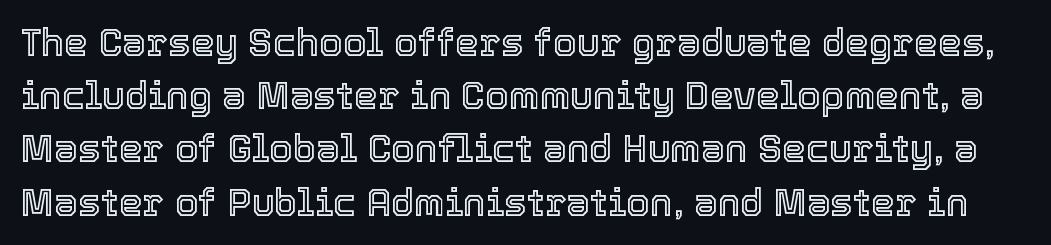
Q: Is the text italic (slanted)? A: No, it is upright.
Q: Is the text underlined? A: No.
Q: Is the spacing between letters normal or unusually wide? A: Normal.
Q: Is the spacing between lines tight, normal or loose? A: Normal.
Q: Width (condensed, normal, or wide)? A: Normal.
Q: x-height? A: Medium.
Q: Monospaced? A: No.
